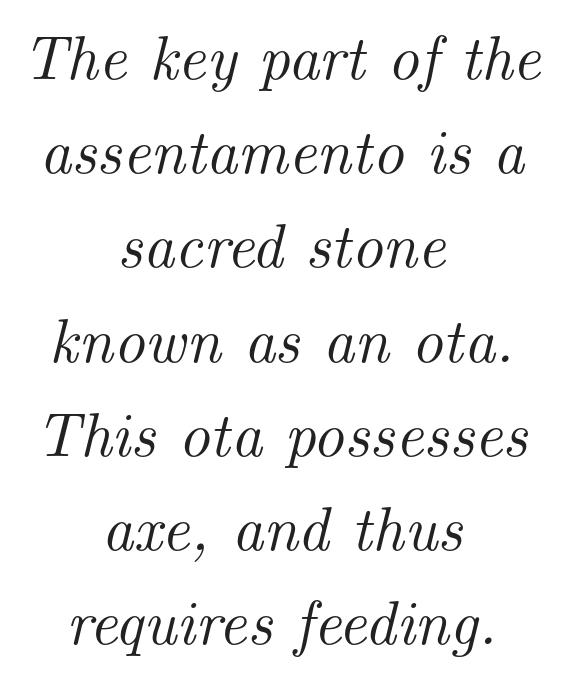
The image shows 62 px serif type, italic (leaning right); set centered, normal line spacing (1.52x), normal letter spacing, not underlined; medium stroke contrast and a small x-height.
